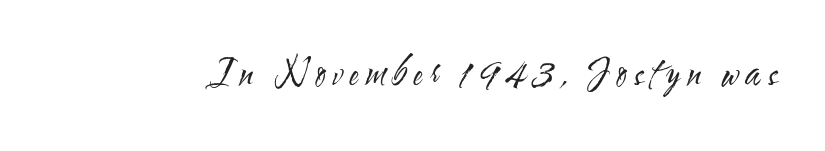
Bare-footed words on every line. A typesetter would label this face a sans. You could not count columns in this text — the font is proportionally spaced. Each stroke keeps to a modest, everyday thickness or less.
